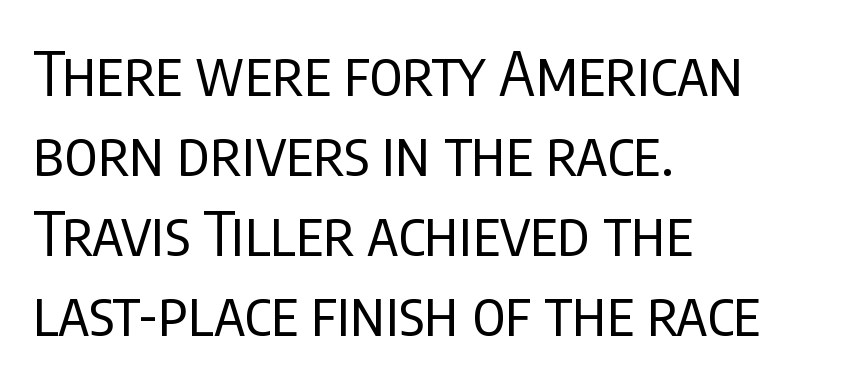
{"serif": "no", "italic": "no", "bold": "no", "weight": "regular", "width": "condensed", "stroke_contrast": "low", "x_height": "large", "monospaced": "no", "underline": "no", "align": "left", "line_spacing": "normal", "line_spacing_ratio": 1.31, "letter_spacing": "normal", "letter_spacing_em": 0.0, "glyph_px": 61}
